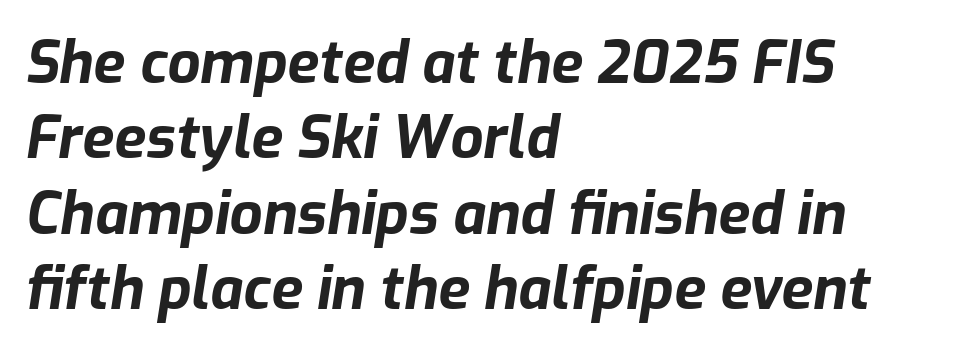
Q: Is the text bold? A: Yes.
Q: Is the text italic (slanted)? A: Yes, it leans right by about 9 degrees.
Q: Is the text underlined? A: No.
Q: How is the paragraph aligned? A: Left-aligned.
Q: Is the spacing between letters normal or unusually wide? A: Normal.
Q: Is the spacing between lines tight, normal or loose? A: Normal.
Q: Width (condensed, normal, or wide)? A: Normal.
Q: Stroke contrast? A: Low.
Q: x-height? A: Medium.
Q: Monospaced? A: No.
